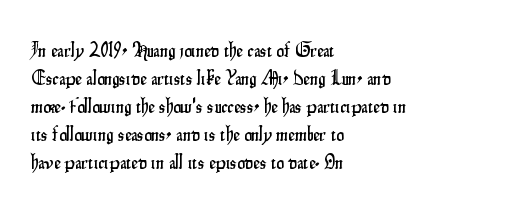
The image shows 21 px text type, upright; set left-aligned, normal line spacing (1.33x), normal letter spacing, not underlined.
